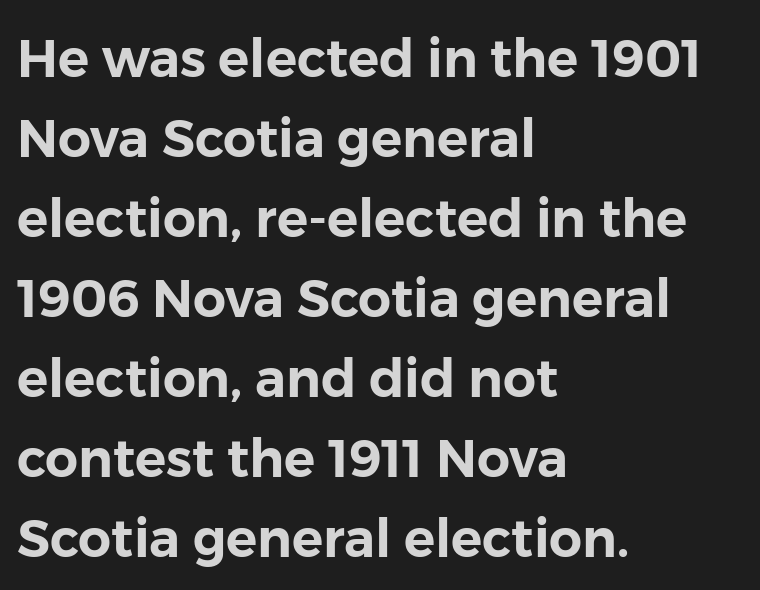
The letters sit at their default tracking, neither squeezed nor spread. Do the characters align in a grid? No, the font is proportional. Left-aligned paragraph, ragged on the right. Lines of text with bare space underneath. Observe the absence of serifs on each vertical stroke in this sample.
